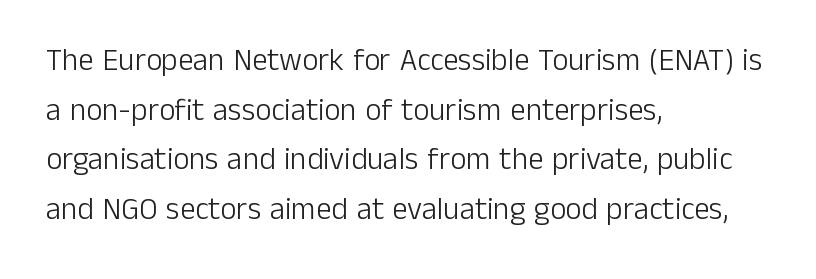
The image shows 31 px light sans-serif type, upright; set left-aligned, normal line spacing (1.6x), normal letter spacing, not underlined; low stroke contrast and a medium x-height.
